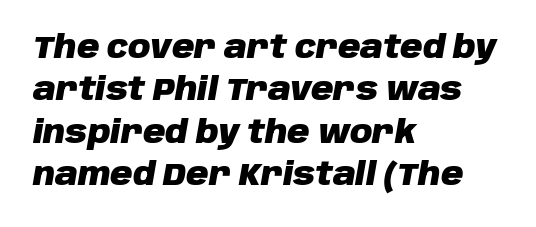
Q: Is the text bold? A: Yes.
Q: Is the text italic (slanted)? A: Yes, it leans right by about 10 degrees.
Q: Is the text underlined? A: No.
Q: How is the paragraph aligned? A: Left-aligned.
Q: Is the spacing between letters normal or unusually wide? A: Normal.
Q: Is the spacing between lines tight, normal or loose? A: Normal.
Q: Width (condensed, normal, or wide)? A: Normal.
Q: Stroke contrast? A: Low.
Q: x-height? A: Large.
Q: Monospaced? A: No.
